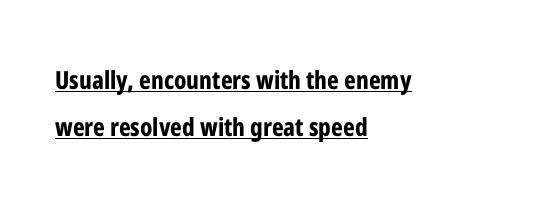
Q: Is the text bold? A: Yes.
Q: Is the text italic (slanted)? A: No, it is upright.
Q: Is the text underlined? A: Yes.
Q: How is the paragraph aligned? A: Left-aligned.
Q: Is the spacing between letters normal or unusually wide? A: Normal.
